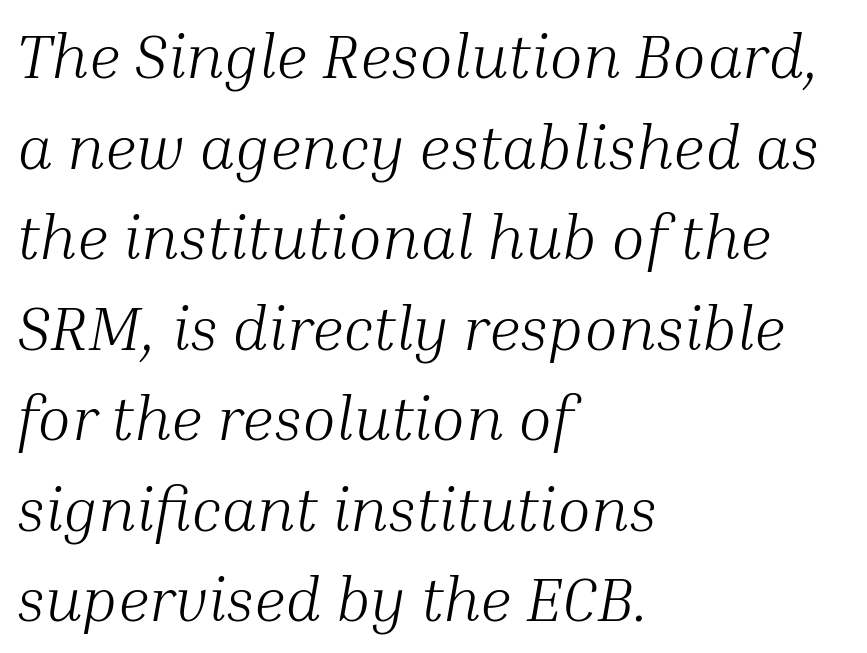
{"serif": "yes", "italic": "yes", "lean": "right", "slant_degrees": 10, "bold": "no", "weight": "light", "width": "normal", "stroke_contrast": "medium", "x_height": "medium", "monospaced": "no", "underline": "no", "align": "left", "line_spacing": "normal", "line_spacing_ratio": 1.46, "letter_spacing": "normal", "letter_spacing_em": 0.0, "glyph_px": 62}
